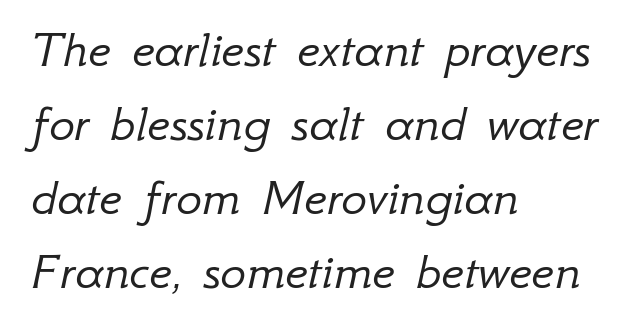
The passage shown is typed in a proportional face where columns would drift. Spacing between characters is what you'd get straight out of the box. Compared with a centered layout, this one pins lines to the left instead. A normal amount of white space separates one row of letters from the next.
